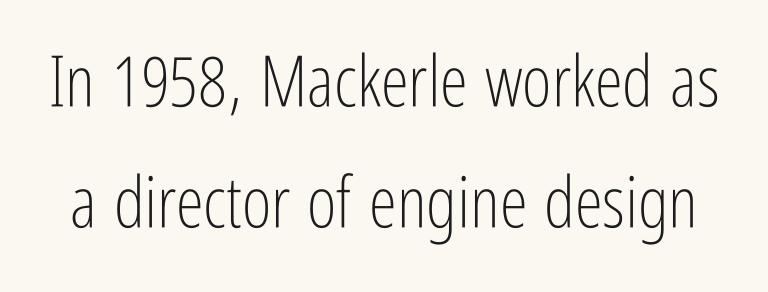
Q: Is the text bold? A: No.
Q: Is the text italic (slanted)? A: No, it is upright.
Q: Is the typeface a serif or a sans-serif typeface? A: Sans-serif.
Q: Is the text underlined? A: No.
Q: Is the spacing between letters normal or unusually wide? A: Normal.
Q: Is the spacing between lines tight, normal or loose? A: Normal.
Q: Width (condensed, normal, or wide)? A: Condensed.
Q: Stroke contrast? A: Low.
Q: x-height? A: Medium.
Q: Monospaced? A: No.
